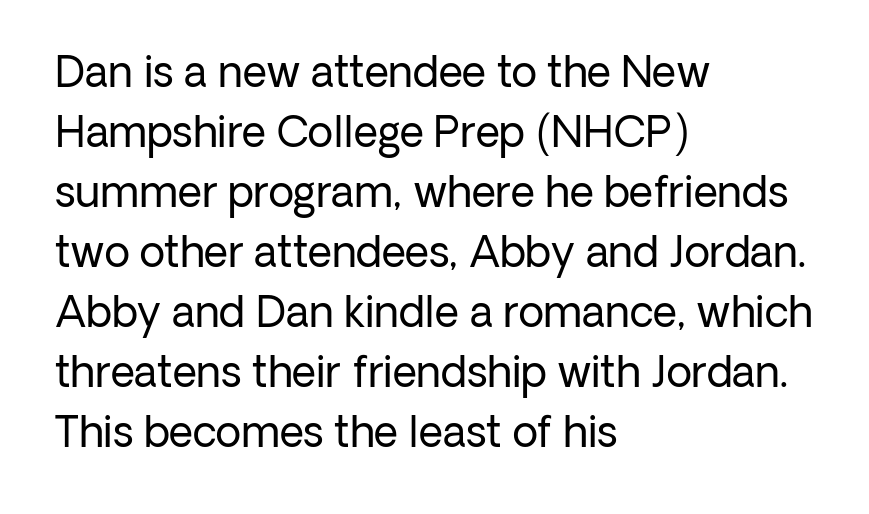
Q: Is the text bold? A: No.
Q: Is the text italic (slanted)? A: No, it is upright.
Q: Is the typeface a serif or a sans-serif typeface? A: Sans-serif.
Q: Is the text underlined? A: No.
Q: How is the paragraph aligned? A: Left-aligned.
Q: Is the spacing between letters normal or unusually wide? A: Normal.
Q: Is the spacing between lines tight, normal or loose? A: Normal.
Q: Width (condensed, normal, or wide)? A: Normal.
Q: Stroke contrast? A: Low.
Q: x-height? A: Medium.
Q: Monospaced? A: No.
